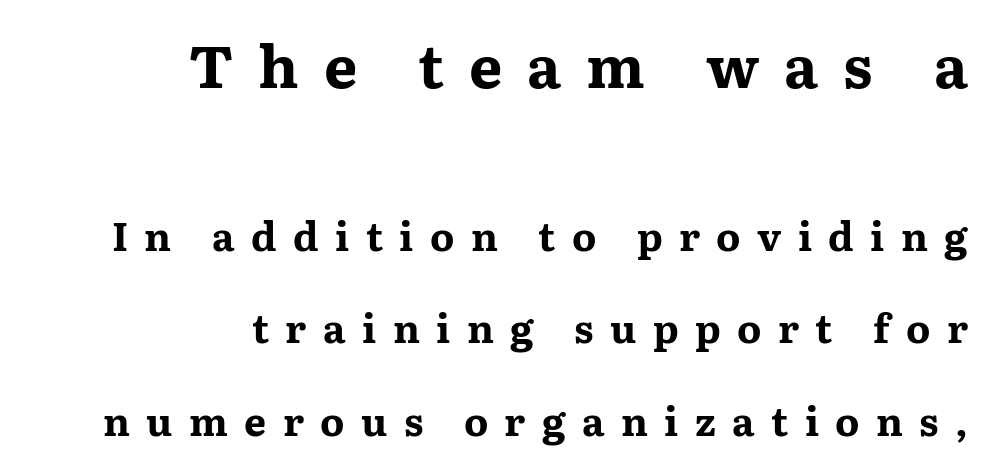
The image shows 59 px bold, wide serif type, upright; set right-aligned, loose line spacing (2.37x), unusually wide letter spacing (+0.42 em), not underlined; the first (top) block is 1.51x larger; medium stroke contrast and a medium x-height.
